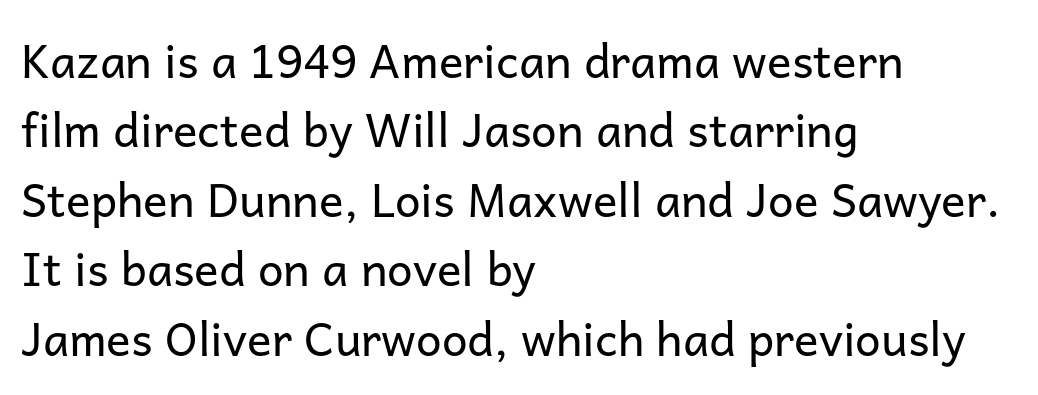
{"serif": "no", "italic": "no", "bold": "no", "weight": "regular", "width": "normal", "stroke_contrast": "low", "x_height": "medium", "monospaced": "no", "underline": "no", "align": "left", "line_spacing": "normal", "line_spacing_ratio": 1.51, "letter_spacing": "normal", "letter_spacing_em": 0.0, "glyph_px": 46}
